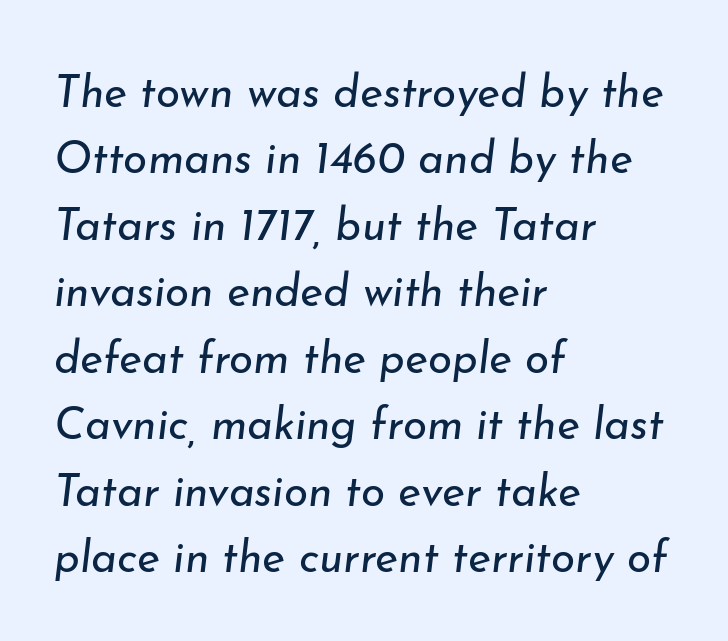
Ink coverage per letter is moderate at most. This sample uses an oblique cut, with every glyph tilted off the vertical. The space beneath each line is pristine and unruled. Varying glyph widths throughout — classic text-font behaviour. The lines in this sample share a left origin and differ only in where they stop. Tracking here is standard; glyphs follow each other at the usual distance.
